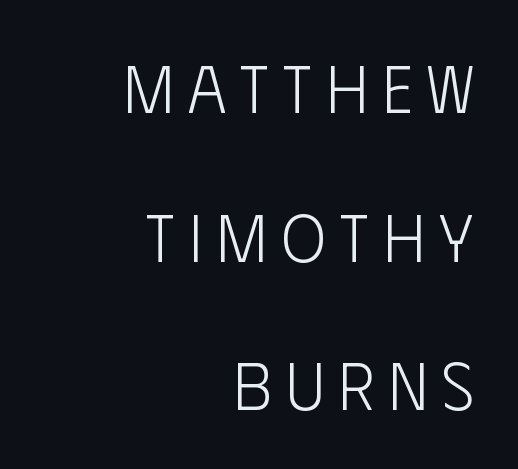
The image shows 67 px light, condensed sans-serif type, upright; set right-aligned, loose line spacing (2.22x), unusually wide letter spacing (+0.21 em), not underlined; low stroke contrast and a large x-height.
